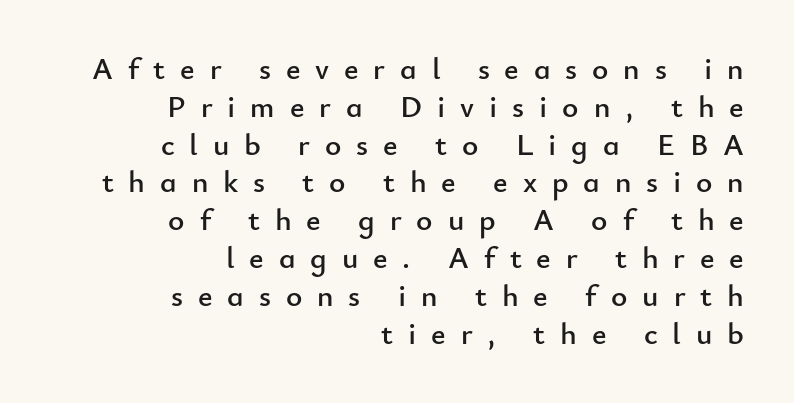
Q: Is the text italic (slanted)? A: No, it is upright.
Q: Is the typeface a serif or a sans-serif typeface? A: Sans-serif.
Q: Is the text underlined? A: No.
Q: How is the paragraph aligned? A: Right-aligned.
Q: Is the spacing between letters normal or unusually wide? A: Unusually wide.
Q: Width (condensed, normal, or wide)? A: Normal.
Q: Stroke contrast? A: Low.
Q: x-height? A: Small.
Q: Monospaced? A: No.
